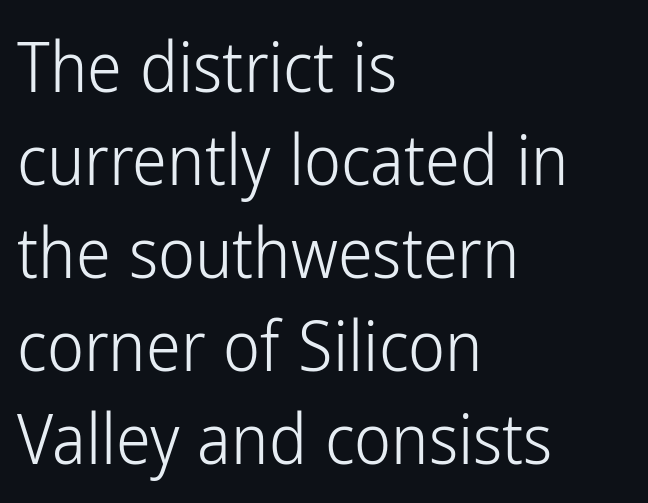
The image shows 70 px light, condensed sans-serif type, upright; set left-aligned, normal line spacing (1.33x), normal letter spacing, not underlined; low stroke contrast and a medium x-height.
